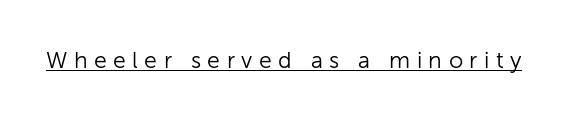
{"italic": "no", "bold": "no", "underline": "yes", "letter_spacing": "wide", "letter_spacing_em": 0.28, "glyph_px": 23}
